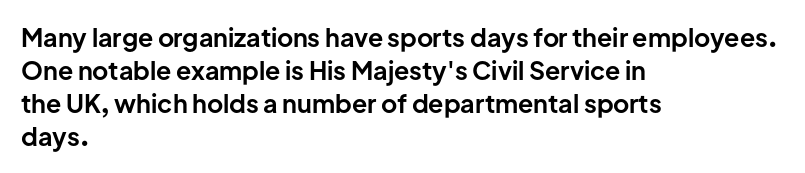
The image shows 25 px bold type, upright; set left-aligned, normal line spacing (1.32x), normal letter spacing, not underlined.
